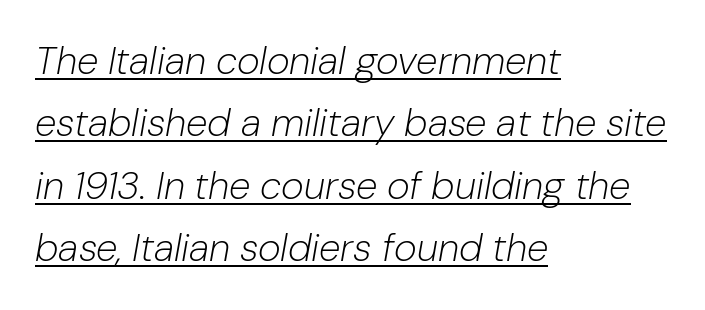
The image shows 39 px light type, italic (leaning right); set left-aligned, normal line spacing (1.6x), normal letter spacing, underlined; low stroke contrast and a medium x-height.
